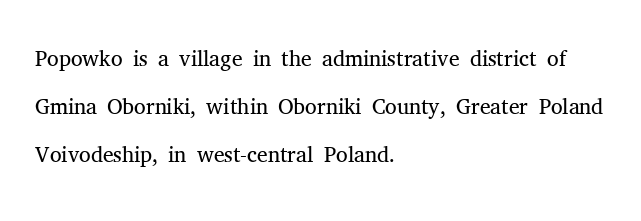
Q: Is the text bold? A: No.
Q: Is the text italic (slanted)? A: No, it is upright.
Q: Is the typeface a serif or a sans-serif typeface? A: Serif.
Q: Is the text underlined? A: No.
Q: How is the paragraph aligned? A: Left-aligned.
Q: Is the spacing between letters normal or unusually wide? A: Normal.
Q: Is the spacing between lines tight, normal or loose? A: Normal.
Q: Width (condensed, normal, or wide)? A: Normal.
Q: Stroke contrast? A: Medium.
Q: x-height? A: Medium.
Q: Monospaced? A: No.
